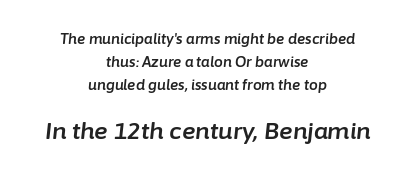
The image shows 23 px text type, italic (leaning right); set centered, normal line spacing (1.64x), normal letter spacing, not underlined; the second (bottom) block is 1.64x larger.
